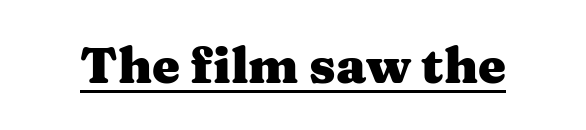
Nothing unusual about the tracking: characters are spaced as the font intends. Every stem runs plumb, perpendicular to the baseline. Underlined type. Spacing verdict: proportional, widths tailored to each character. Strokes here are thick enough to call this a true bold. The text was rendered using a seriffed face with decorative stroke endings.
